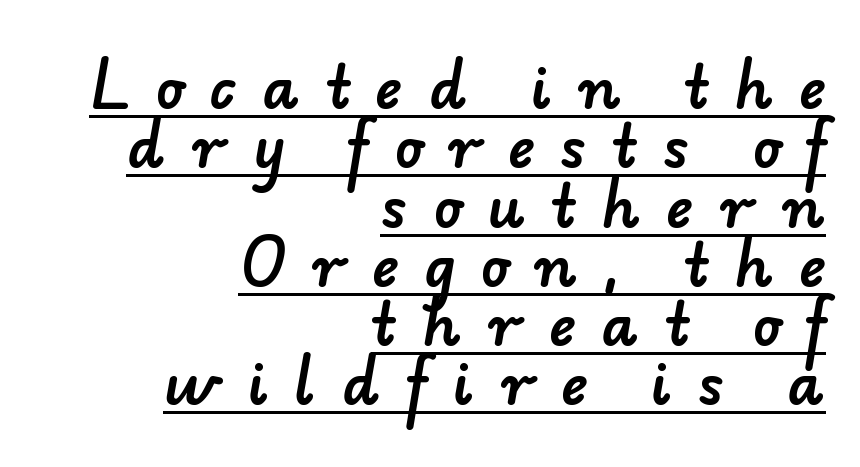
{"serif": "no", "width": "normal", "stroke_contrast": "low", "x_height": "small", "monospaced": "no", "underline": "yes", "align": "right", "line_spacing": "tight", "line_spacing_ratio": 1.04, "letter_spacing": "wide", "letter_spacing_em": 0.47, "glyph_px": 57}
